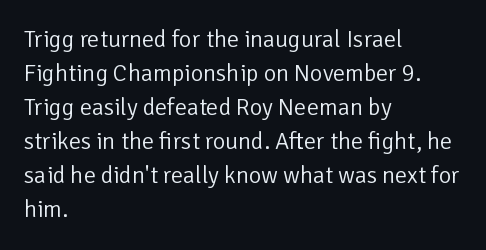
{"italic": "no", "bold": "no", "underline": "no", "align": "left", "line_spacing": "normal", "line_spacing_ratio": 1.42, "letter_spacing": "normal", "letter_spacing_em": 0.0, "glyph_px": 24}
